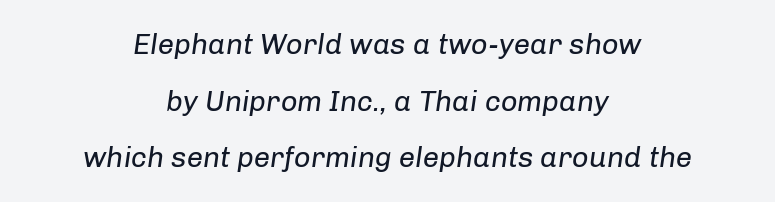
The image shows 29 px regular-weight type, italic (leaning right); set centered, loose line spacing (1.95x), normal letter spacing, not underlined; low stroke contrast and a medium x-height.
